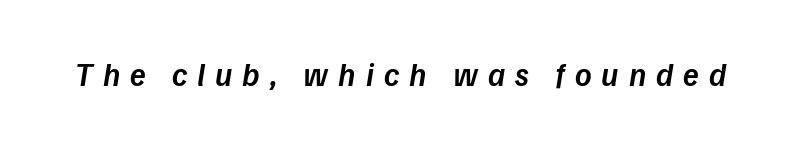
The image shows 32 px semibold type, italic (leaning right); set unusually wide letter spacing (+0.31 em), not underlined; low stroke contrast and a medium x-height.
